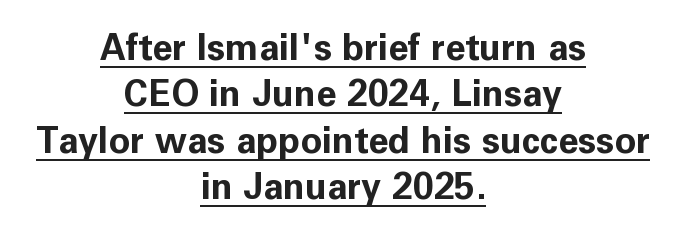
The image shows 36 px bold sans-serif type, upright; set centered, normal line spacing (1.29x), normal letter spacing, underlined; low stroke contrast and a medium x-height.
